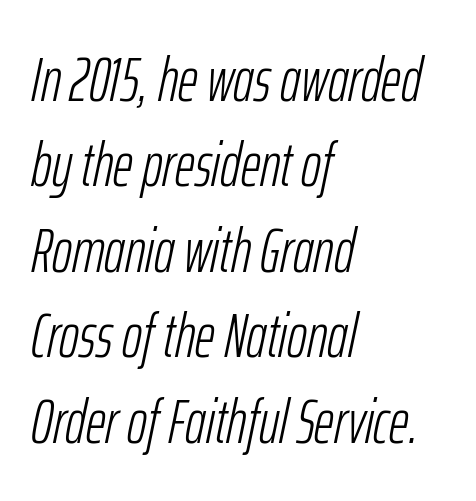
The passage shown leans; its letterforms are oblique. Here the glyphs are tracked normally, forming tight word shapes. Spacing verdict: proportional, widths tailored to each character. The line-height multiplier appears to be the usual default. The zone under the glyphs is completely vacant.
